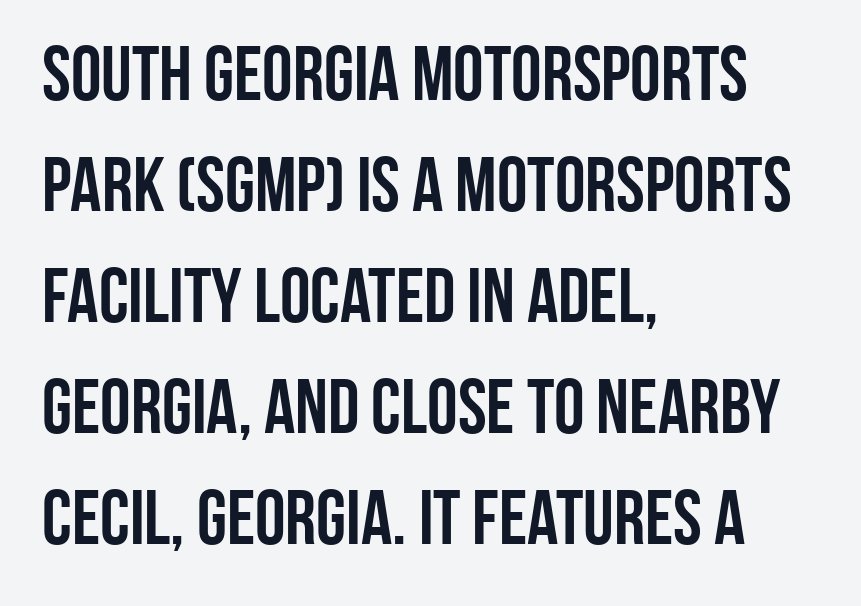
The image shows 77 px semibold, condensed sans-serif type, upright; set left-aligned, normal line spacing (1.44x), normal letter spacing, not underlined; low stroke contrast and a large x-height.
